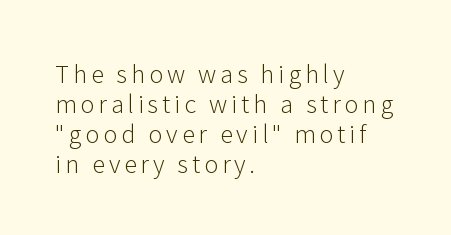
Vertical strokes here are truly vertical. Interline gaps are of average width in this sample. No word sits above an underline. One-word summary of the alignment: left. Letters have the restrained weight of plain body copy at most.
